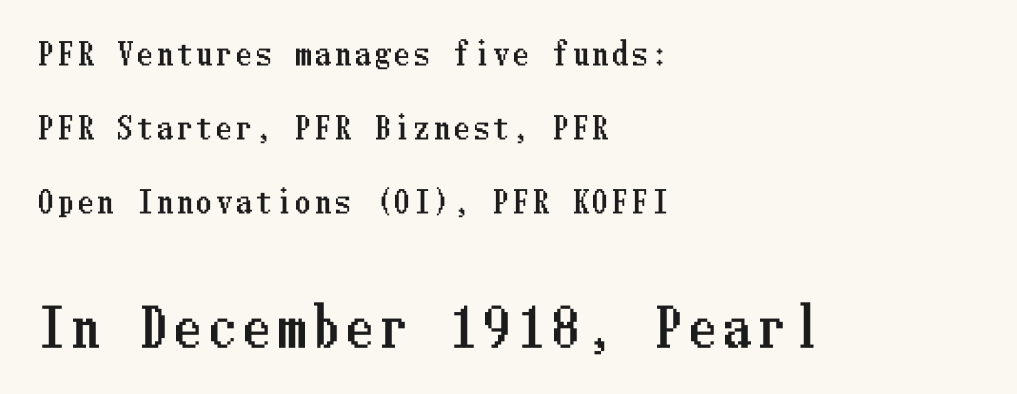
Q: Is the text italic (slanted)? A: No, it is upright.
Q: Is the text underlined? A: No.
Q: How is the paragraph aligned? A: Left-aligned.
Q: Is the spacing between lines tight, normal or loose? A: Loose.
Q: Which block of text is set in a larger size, the first (top) or the second (bottom)? A: The second (bottom) one.
Q: Width (condensed, normal, or wide)? A: Condensed.
Q: Stroke contrast? A: Low.
Q: x-height? A: Medium.
